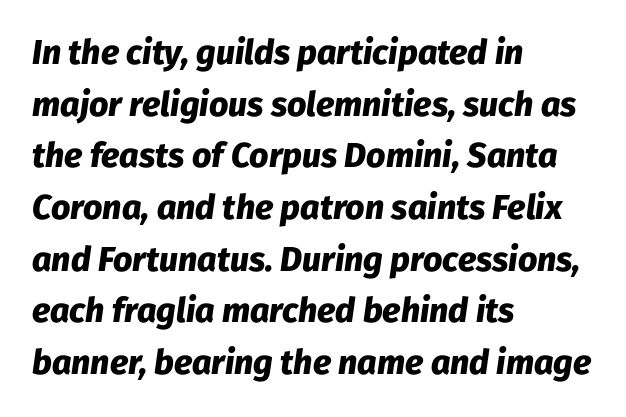
Q: Is the text bold? A: Yes.
Q: Is the text italic (slanted)? A: Yes, it leans right by about 8 degrees.
Q: Is the text underlined? A: No.
Q: How is the paragraph aligned? A: Left-aligned.
Q: Is the spacing between letters normal or unusually wide? A: Normal.
Q: Is the spacing between lines tight, normal or loose? A: Normal.
Q: Width (condensed, normal, or wide)? A: Normal.
Q: Stroke contrast? A: Low.
Q: x-height? A: Medium.
Q: Monospaced? A: No.
